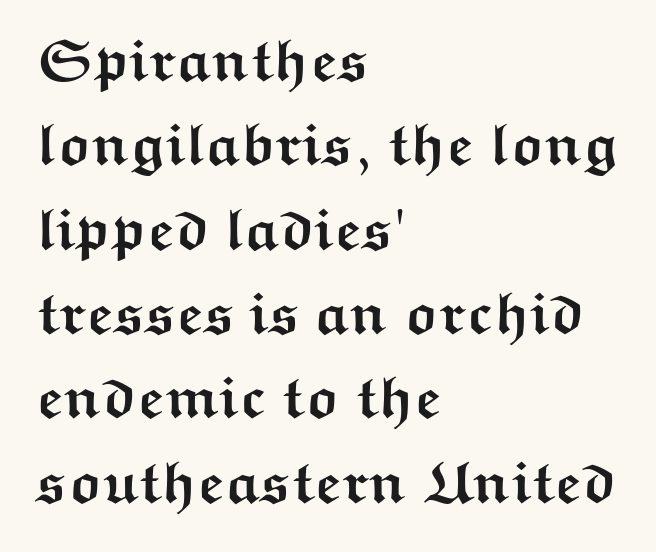
{"serif": "no", "italic": "no", "bold": "yes", "weight": "semibold", "width": "wide", "stroke_contrast": "medium", "x_height": "medium", "monospaced": "no", "underline": "no", "align": "left", "line_spacing": "normal", "line_spacing_ratio": 1.43, "letter_spacing": "normal", "letter_spacing_em": 0.0, "glyph_px": 59}
